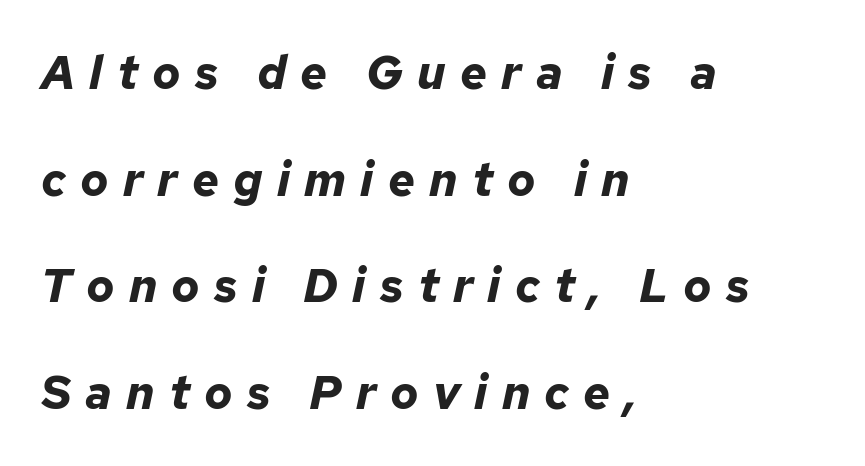
{"italic": "yes", "lean": "right", "slant_degrees": 12, "bold": "yes", "weight": "bold", "width": "normal", "stroke_contrast": "low", "x_height": "medium", "monospaced": "no", "underline": "no", "align": "left", "line_spacing": "loose", "line_spacing_ratio": 2.27, "letter_spacing": "wide", "letter_spacing_em": 0.3, "glyph_px": 47}
